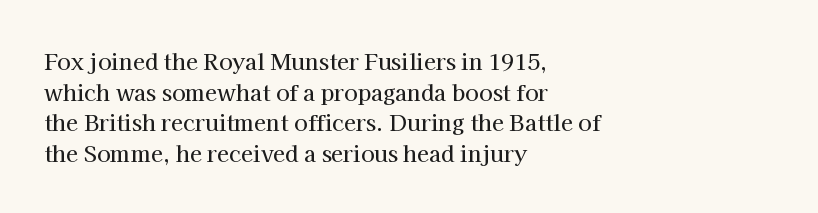
Q: Is the text italic (slanted)? A: No, it is upright.
Q: Is the text underlined? A: No.
Q: How is the paragraph aligned? A: Left-aligned.
Q: Is the spacing between letters normal or unusually wide? A: Normal.
Q: Is the spacing between lines tight, normal or loose? A: Normal.
